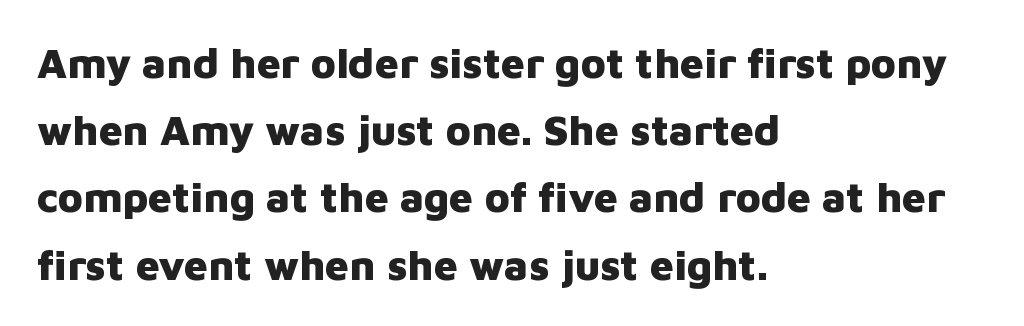
{"serif": "no", "italic": "no", "bold": "yes", "weight": "heavy", "width": "normal", "stroke_contrast": "low", "x_height": "medium", "monospaced": "no", "underline": "no", "align": "left", "line_spacing": "normal", "line_spacing_ratio": 1.6, "letter_spacing": "normal", "letter_spacing_em": 0.0, "glyph_px": 42}
